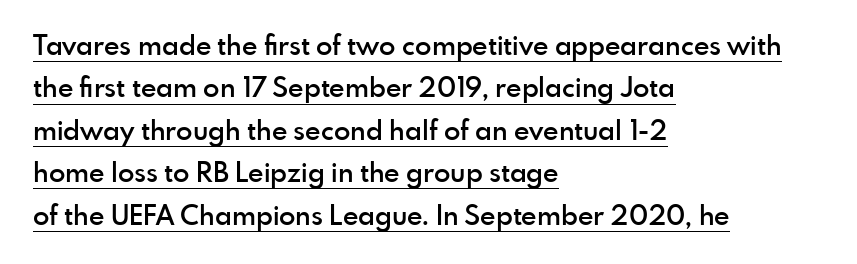
Posture: upright roman. Students, observe the line beneath the letters — that is underlining. Here the glyphs are tracked normally, forming tight word shapes. All the whitespace from short lines collects on the right. Slightly chunky letters — semibold, I'd say, not full bold. These lines sit exactly where default settings would place them.
